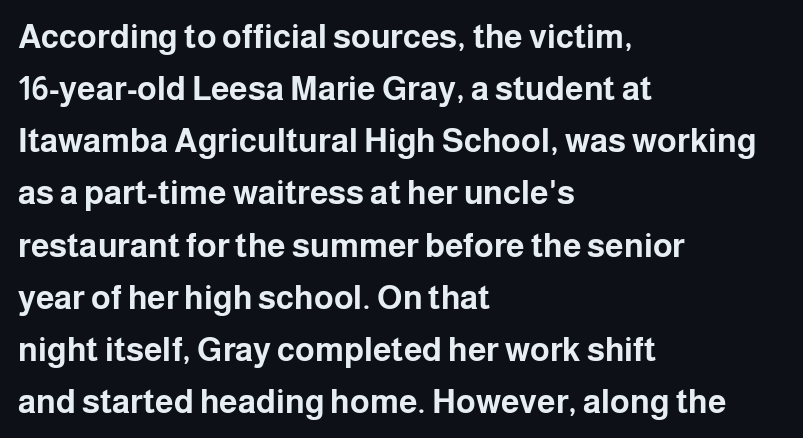
Q: Is the text bold? A: Yes.
Q: Is the text italic (slanted)? A: No, it is upright.
Q: Is the typeface a serif or a sans-serif typeface? A: Sans-serif.
Q: Is the text underlined? A: No.
Q: How is the paragraph aligned? A: Left-aligned.
Q: Is the spacing between letters normal or unusually wide? A: Normal.
Q: Is the spacing between lines tight, normal or loose? A: Normal.
Q: Width (condensed, normal, or wide)? A: Normal.
Q: Stroke contrast? A: Low.
Q: x-height? A: Medium.
Q: Monospaced? A: No.
